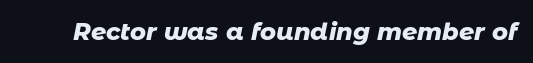
The image shows 24 px bold type, italic (leaning right); set normal letter spacing, not underlined.
